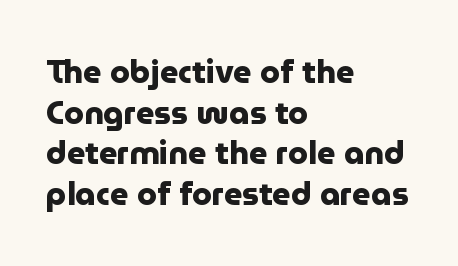
Evenly set lines give the paragraph a standard silhouette. Check where the strokes stop: nothing finishes them off — pure sans. Here the designer chose a conventional face with non-uniform glyph widths. The lettering holds an erect, upright posture throughout.
